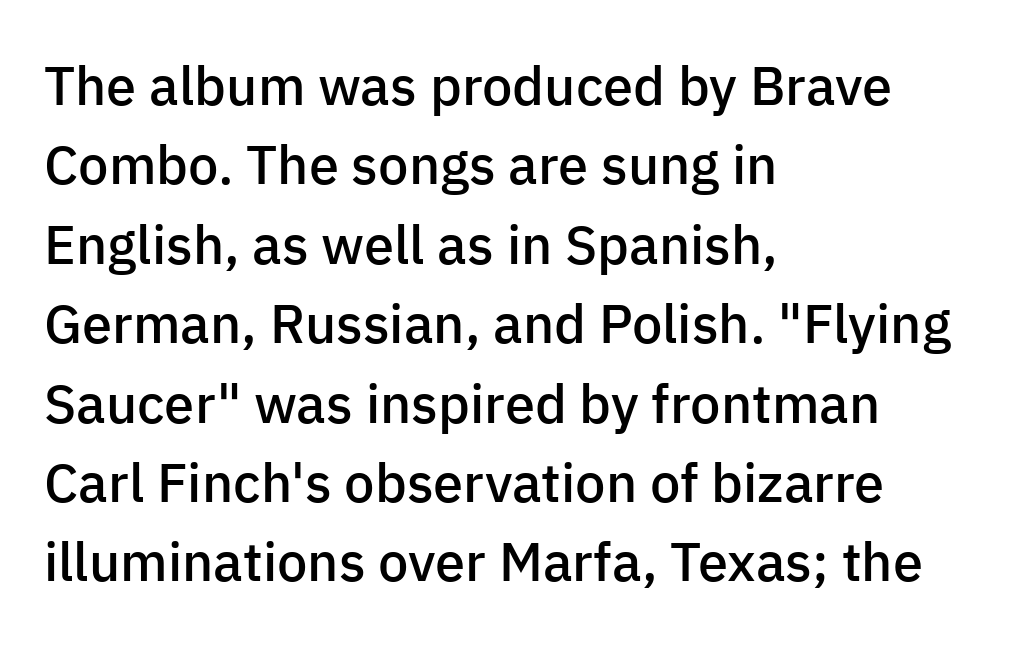
The image shows 54 px semibold sans-serif type, upright; set left-aligned, normal line spacing (1.47x), normal letter spacing, not underlined; low stroke contrast and a medium x-height.
